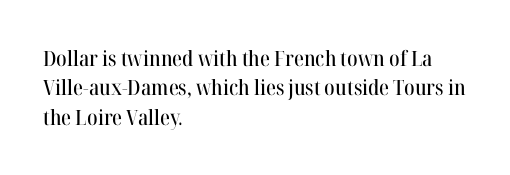
If you drew a ruler down the left edge, every line would touch it. The foot of each line stays bare and open. What's the leading like? Ordinary, nothing unusual. The axis of the letterforms is exactly vertical. Observe the ordinary spacing: letters are neighbours, not strangers.
